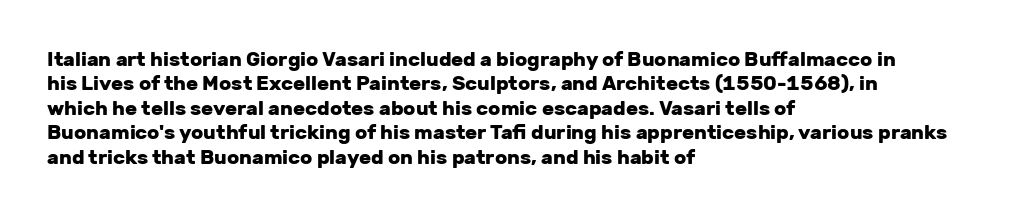
The image shows 20 px bold type, upright; set left-aligned, line spacing 1.22x, normal letter spacing, not underlined.
